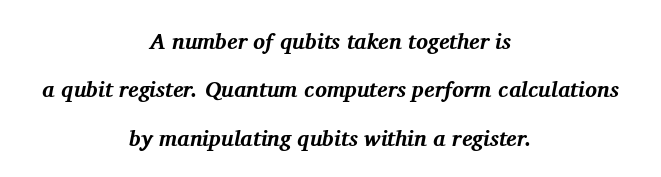
Q: Is the text bold? A: Yes.
Q: Is the text italic (slanted)? A: Yes, it leans right by about 11 degrees.
Q: Is the text underlined? A: No.
Q: How is the paragraph aligned? A: Centered.
Q: Is the spacing between letters normal or unusually wide? A: Normal.
Q: Is the spacing between lines tight, normal or loose? A: Loose.
